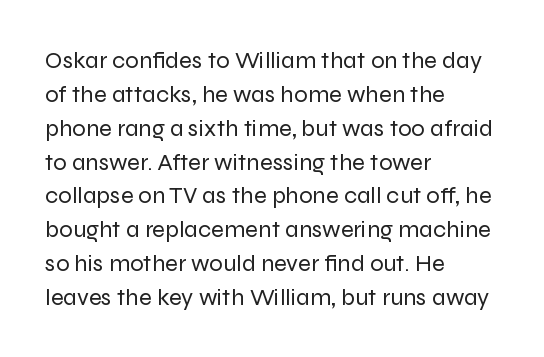
Q: Is the text bold? A: No.
Q: Is the text italic (slanted)? A: No, it is upright.
Q: Is the text underlined? A: No.
Q: How is the paragraph aligned? A: Left-aligned.
Q: Is the spacing between letters normal or unusually wide? A: Normal.
Q: Is the spacing between lines tight, normal or loose? A: Normal.
